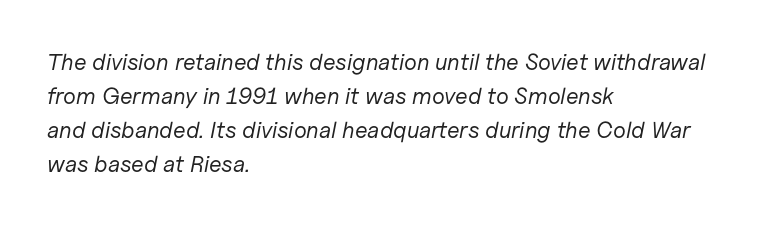
Words appear dense and cohesive because spacing is normal. Underline: absent. The font is comparable to plain body text, perhaps lighter. One-word summary of the alignment: left.
